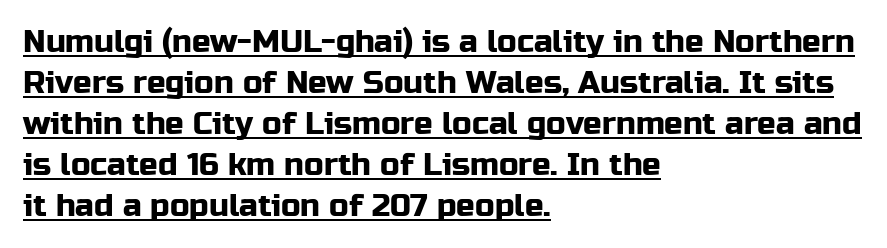
{"serif": "no", "italic": "no", "width": "normal", "stroke_contrast": "low", "x_height": "medium", "monospaced": "no", "underline": "yes", "align": "left", "line_spacing": "normal", "line_spacing_ratio": 1.32, "letter_spacing": "normal", "letter_spacing_em": 0.0, "glyph_px": 31}
